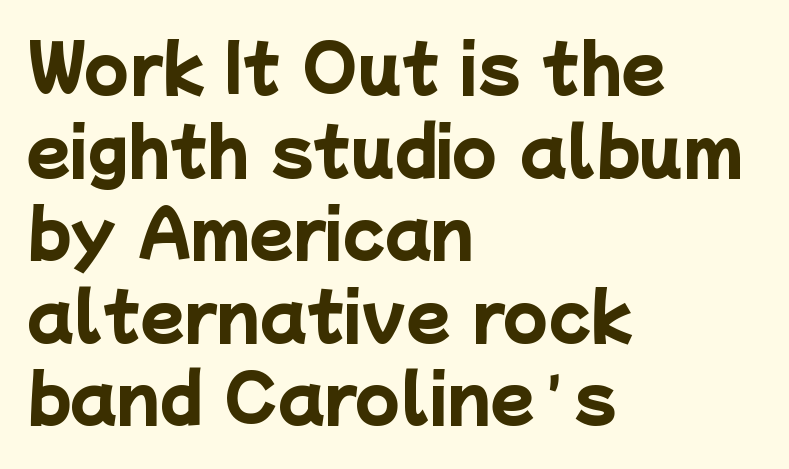
{"serif": "no", "bold": "yes", "weight": "heavy", "width": "normal", "stroke_contrast": "low", "x_height": "medium", "monospaced": "no", "underline": "no", "align": "left", "line_spacing": "normal", "line_spacing_ratio": 1.29, "letter_spacing": "normal", "letter_spacing_em": 0.0, "glyph_px": 64}
